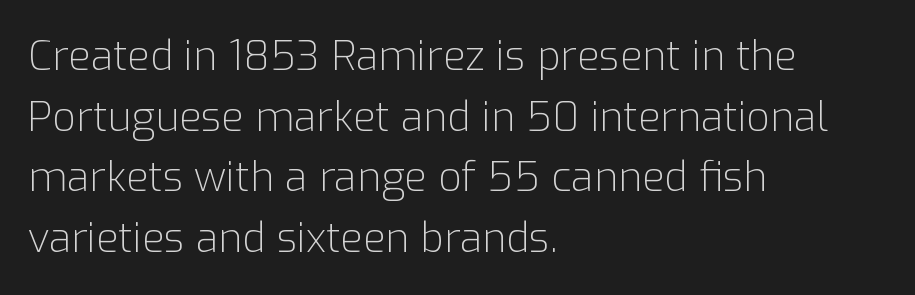
Horizontal alignment here is leftward, the default for most running prose. The font family rendered here belongs to the sans-serif group. Each new line begins a customary step beneath the previous one. Compared with typical body copy, the letter spacing here is the same. Type without underlining.
